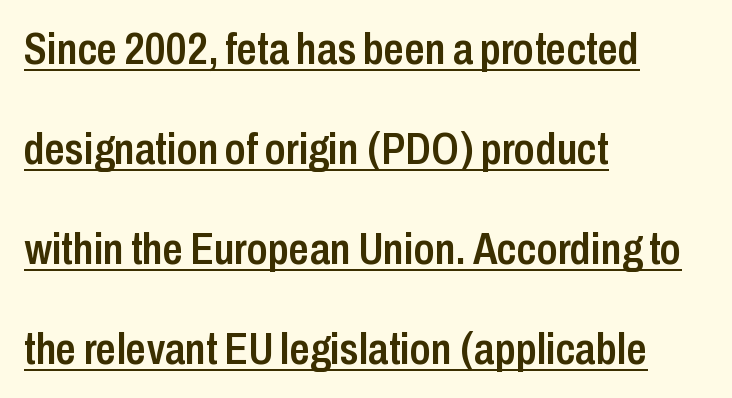
No italicization has been applied; the sample stays upright. Words appear dense and cohesive because spacing is normal. The block of text is sparse from top to bottom, with ample space between rows. Character widths vary here, with narrow letters taking less room than wide ones. Quick note: underline on. What kind of face is this? One without serifs — a sans.
